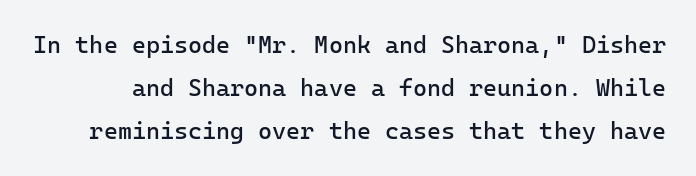
The words here are not underlined. Heaviness? Minimal to ordinary, like unemphasized prose. Posture: upright roman. Honestly, the letter spacing is just normal — you wouldn't notice it.
